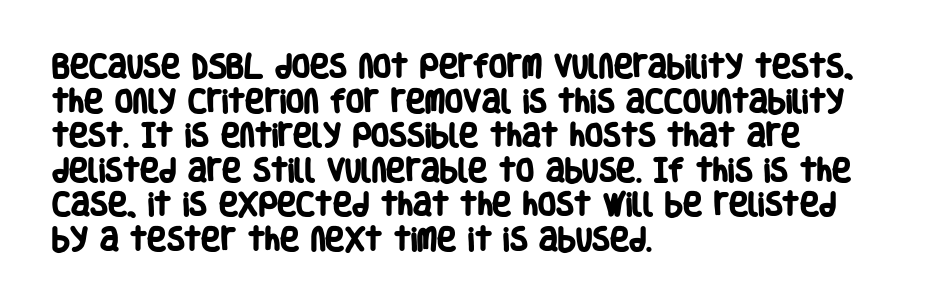
A dark, heavy texture on the line: the type is bold. The paragraph has a hard left edge and a soft right edge. Underline: absent. In terms of leading, this rendering sits right in the middle. In terms of letterspacing, this is plain default setting.
